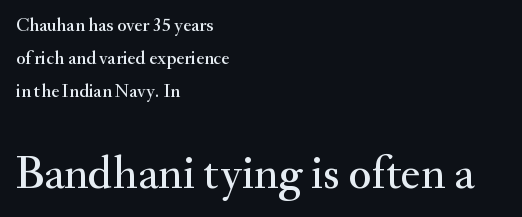
Q: Is the text italic (slanted)? A: No, it is upright.
Q: Is the typeface a serif or a sans-serif typeface? A: Serif.
Q: Is the text underlined? A: No.
Q: How is the paragraph aligned? A: Left-aligned.
Q: Is the spacing between letters normal or unusually wide? A: Normal.
Q: Which block of text is set in a larger size, the first (top) or the second (bottom)? A: The second (bottom) one.
Q: Width (condensed, normal, or wide)? A: Normal.
Q: Stroke contrast? A: Medium.
Q: x-height? A: Small.
Q: Monospaced? A: No.
